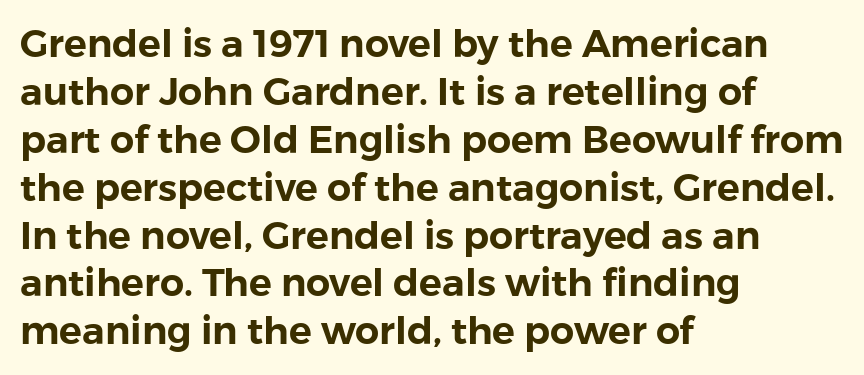
{"serif": "no", "italic": "no", "width": "normal", "stroke_contrast": "low", "x_height": "medium", "monospaced": "no", "underline": "no", "align": "left", "line_spacing": "normal", "line_spacing_ratio": 1.26, "letter_spacing": "normal", "letter_spacing_em": 0.0, "glyph_px": 38}
